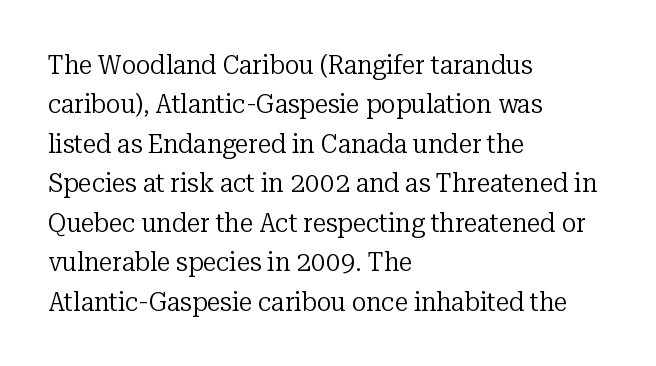
Q: Is the text bold? A: No.
Q: Is the text italic (slanted)? A: No, it is upright.
Q: Is the text underlined? A: No.
Q: How is the paragraph aligned? A: Left-aligned.
Q: Is the spacing between letters normal or unusually wide? A: Normal.
Q: Is the spacing between lines tight, normal or loose? A: Normal.
